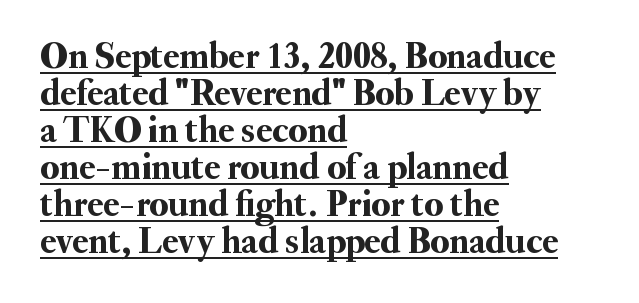
The rendering uses a small line-height, squeezing the rows. Ascenders rise straight up at ninety degrees. The designer went with a serif here, giving each stem small feet. The letters advance in unequal steps, a hallmark of proportional type.
